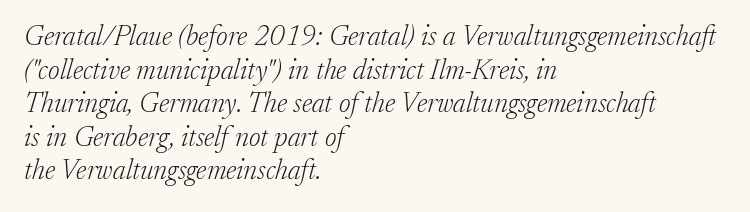
This sample uses a serif face. Characters follow at the spacing the type designer built in. You could not count columns in this text — the font is proportionally spaced. Emphasis-style slanted type is in use. This is not heavy type; no bold has been used.
